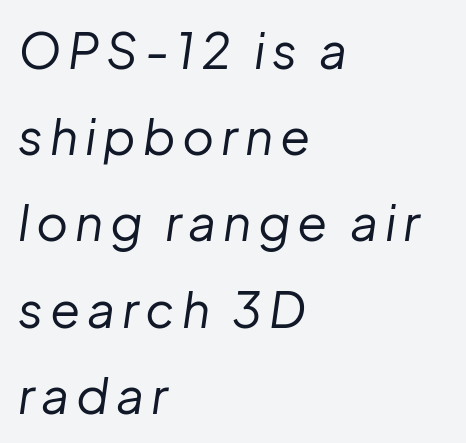
Q: Is the text bold? A: No.
Q: Is the text italic (slanted)? A: Yes, it leans right by about 8 degrees.
Q: Is the text underlined? A: No.
Q: How is the paragraph aligned? A: Left-aligned.
Q: Width (condensed, normal, or wide)? A: Normal.
Q: Stroke contrast? A: Low.
Q: x-height? A: Medium.
Q: Monospaced? A: No.
